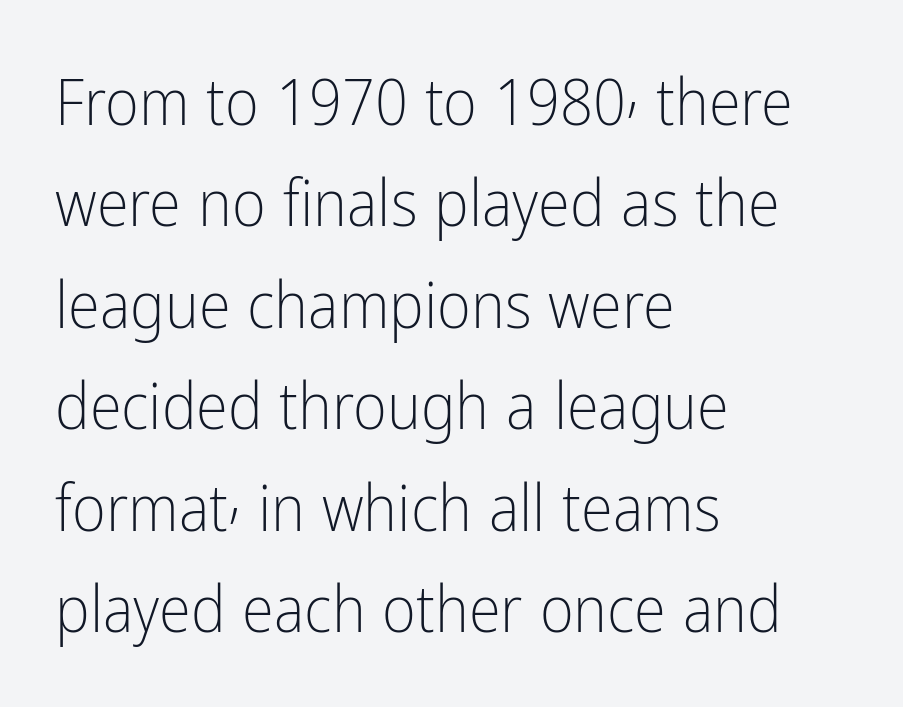
Q: Is the text bold? A: No.
Q: Is the text italic (slanted)? A: No, it is upright.
Q: Is the typeface a serif or a sans-serif typeface? A: Sans-serif.
Q: Is the text underlined? A: No.
Q: How is the paragraph aligned? A: Left-aligned.
Q: Is the spacing between letters normal or unusually wide? A: Normal.
Q: Is the spacing between lines tight, normal or loose? A: Normal.
Q: Width (condensed, normal, or wide)? A: Condensed.
Q: Stroke contrast? A: Low.
Q: x-height? A: Medium.
Q: Monospaced? A: No.
